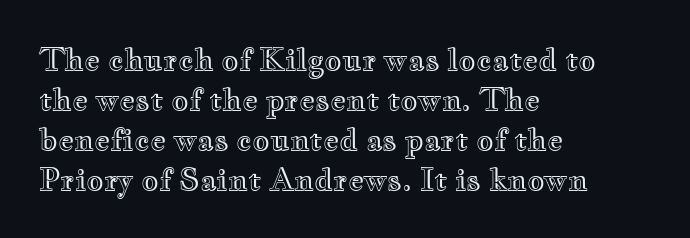
This sample uses an upright cut, with every glyph sitting square on the baseline. Summary of vertical rhythm: regular, with standard interline spacing. One-word summary of the alignment: left. This sample has the flowing, uneven cadence of proportional lettering. The rendering keeps characters at their native spacing. A clean baseline with only descenders dipping below it.
